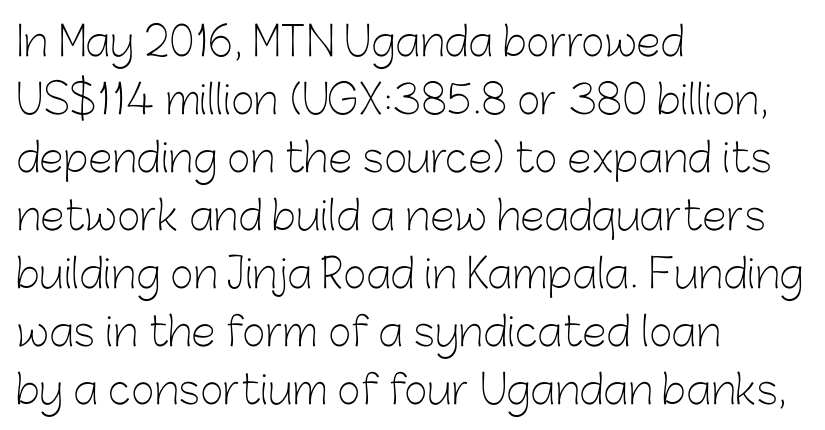
Q: Is the text bold? A: No.
Q: Is the text italic (slanted)? A: No, it is upright.
Q: Is the typeface a serif or a sans-serif typeface? A: Sans-serif.
Q: Is the text underlined? A: No.
Q: How is the paragraph aligned? A: Left-aligned.
Q: Is the spacing between letters normal or unusually wide? A: Normal.
Q: Is the spacing between lines tight, normal or loose? A: Normal.
Q: Width (condensed, normal, or wide)? A: Normal.
Q: Stroke contrast? A: Low.
Q: x-height? A: Medium.
Q: Monospaced? A: No.
